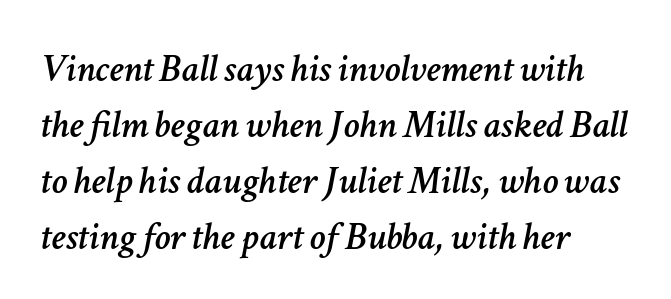
The image shows 40 px text type, italic (leaning right); set left-aligned, normal line spacing (1.4x), normal letter spacing, not underlined; low stroke contrast and a medium x-height.
